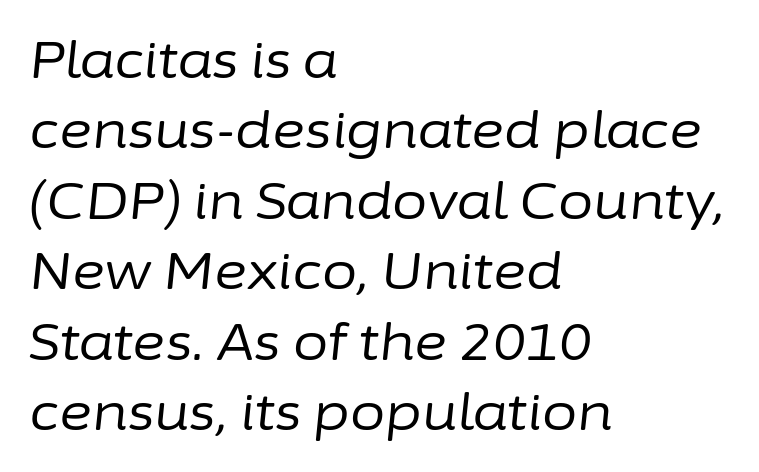
Q: Is the text bold? A: No.
Q: Is the text italic (slanted)? A: Yes, it leans right by about 6 degrees.
Q: Is the text underlined? A: No.
Q: How is the paragraph aligned? A: Left-aligned.
Q: Is the spacing between letters normal or unusually wide? A: Normal.
Q: Is the spacing between lines tight, normal or loose? A: Normal.
Q: Width (condensed, normal, or wide)? A: Normal.
Q: Stroke contrast? A: Low.
Q: x-height? A: Medium.
Q: Monospaced? A: No.
